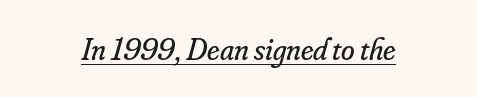
Q: Is the text bold? A: No.
Q: Is the text italic (slanted)? A: Yes, it leans right by about 16 degrees.
Q: Is the typeface a serif or a sans-serif typeface? A: Serif.
Q: Is the text underlined? A: Yes.
Q: Is the spacing between letters normal or unusually wide? A: Normal.
Q: Width (condensed, normal, or wide)? A: Normal.
Q: Stroke contrast? A: Low.
Q: x-height? A: Small.
Q: Monospaced? A: No.
